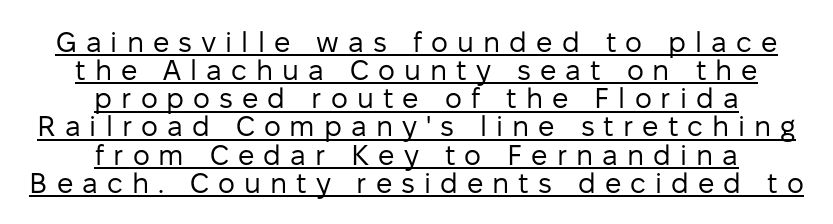
The image shows 29 px regular-weight sans-serif type, upright; set centered, tight line spacing (0.97x), unusually wide letter spacing (+0.31 em), underlined; low stroke contrast and a medium x-height.
